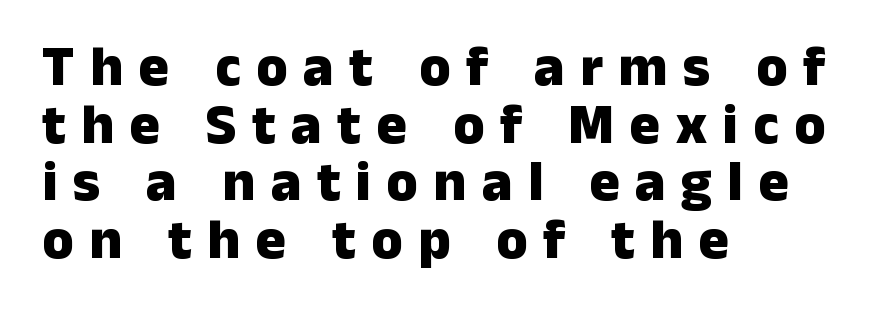
{"serif": "no", "italic": "no", "bold": "yes", "weight": "heavy", "width": "normal", "stroke_contrast": "low", "x_height": "medium", "monospaced": "no", "underline": "no", "align": "left", "line_spacing": "tight", "line_spacing_ratio": 1.01, "letter_spacing": "wide", "letter_spacing_em": 0.27, "glyph_px": 57}
